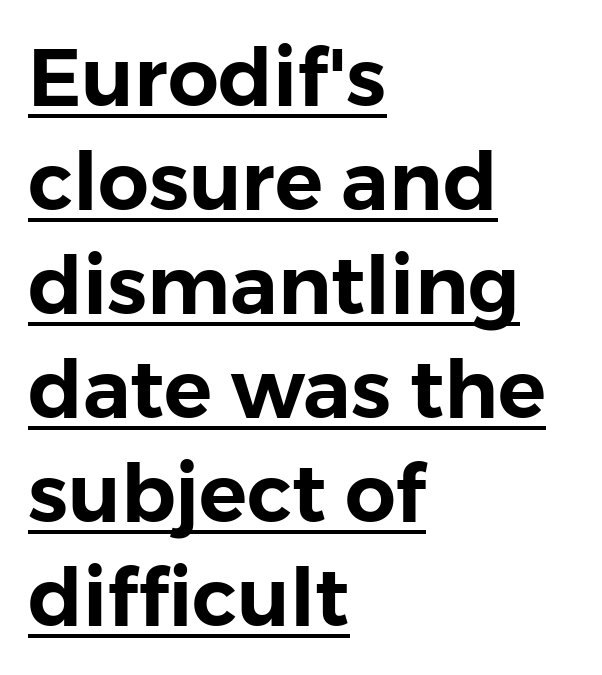
The rendering uses the underline text-decoration. The letterforms sit shoulder to shoulder at normal distance. This rendering uses left alignment, leaving the right contour irregular. The rendering uses natural spacing where letterforms have individual widths. This sample keeps an unexceptional amount of space between lines.
